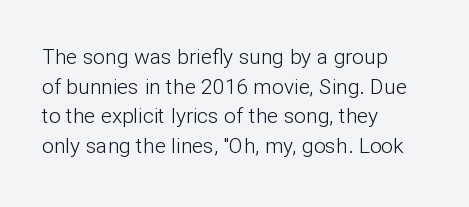
Quick note: underline off. Do the letters lean? They stand straight. The text block is weighted toward the left margin, trailing off unevenly rightward. This rendering leaves character spacing at its baseline value. Vertical spacing — default.
